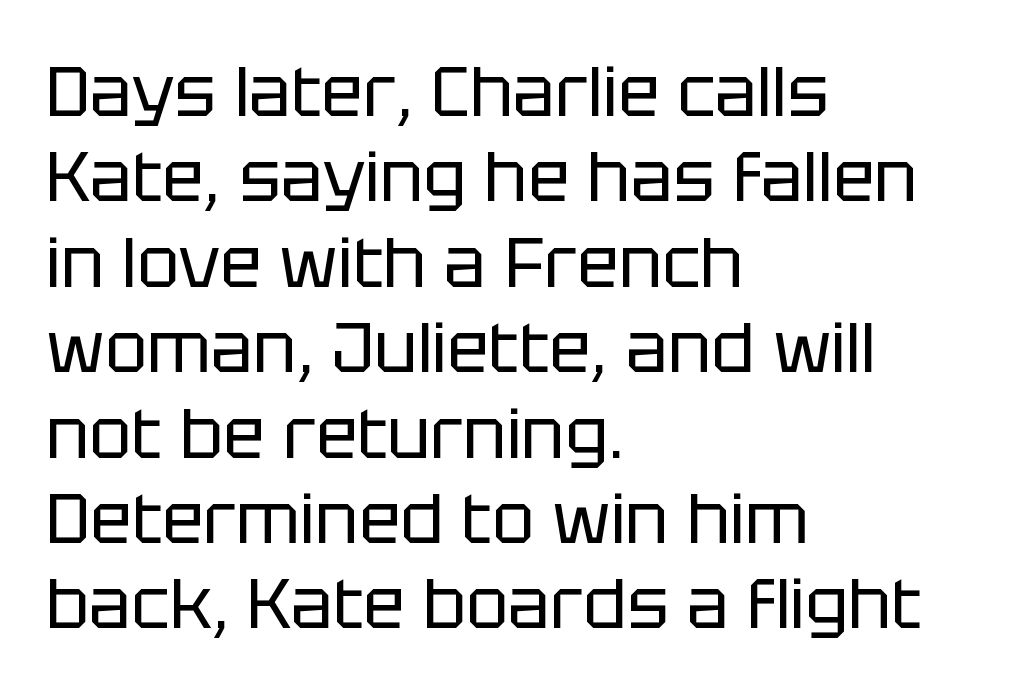
{"serif": "no", "italic": "no", "bold": "no", "weight": "regular", "width": "normal", "stroke_contrast": "low", "x_height": "large", "monospaced": "no", "underline": "no", "align": "left", "line_spacing_ratio": 1.22, "letter_spacing": "normal", "letter_spacing_em": 0.0, "glyph_px": 70}
